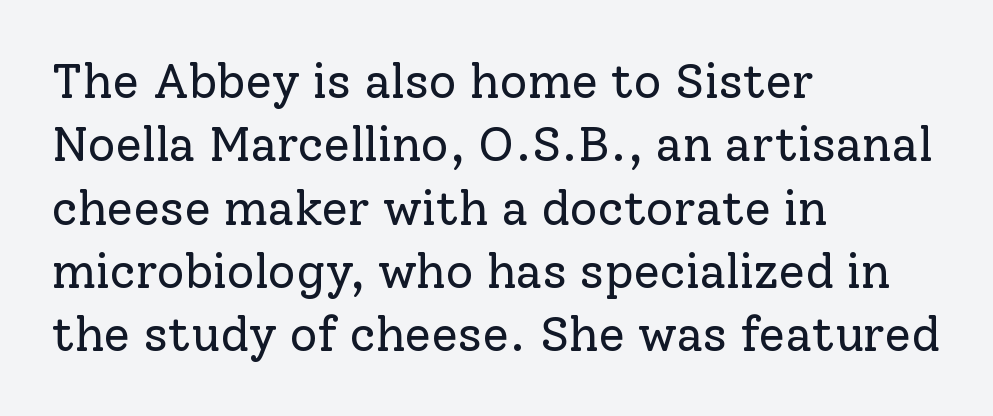
{"serif": "yes", "italic": "no", "bold": "no", "weight": "regular", "width": "normal", "stroke_contrast": "low", "x_height": "medium", "monospaced": "no", "underline": "no", "align": "left", "line_spacing": "normal", "line_spacing_ratio": 1.32, "letter_spacing": "normal", "letter_spacing_em": 0.0, "glyph_px": 48}
